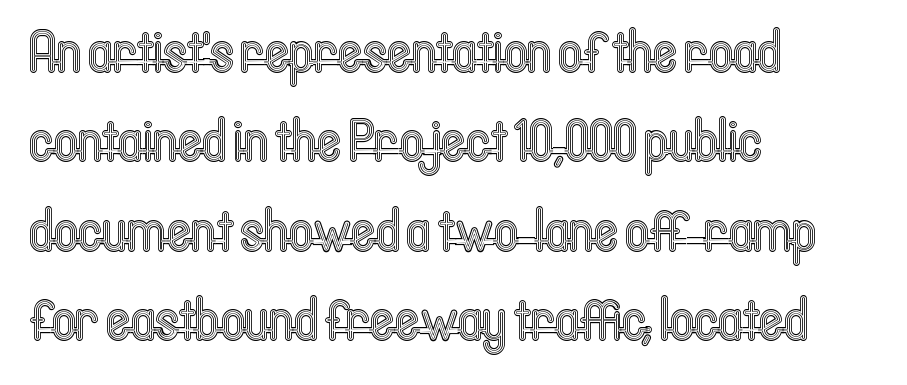
{"italic": "no", "width": "condensed", "x_height": "medium", "monospaced": "no", "underline": "no", "align": "left", "line_spacing": "normal", "line_spacing_ratio": 1.54, "letter_spacing": "normal", "letter_spacing_em": 0.0, "glyph_px": 58}
